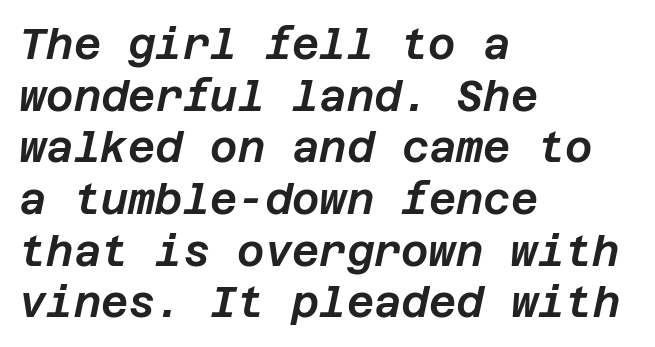
The image shows 42 px text type, italic (leaning right); set left-aligned, line spacing 1.23x, normal letter spacing, not underlined; low stroke contrast and a large x-height.
